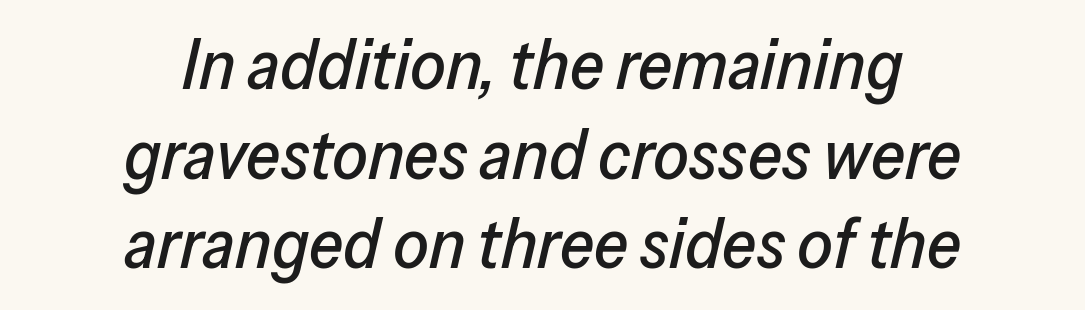
A typesetter would call this zero additional tracking. Every row of glyphs is offset so its center matches the block's center. Leading: standard. The passage shown is typed in a proportional face where columns would drift. The zone under the glyphs is completely vacant.
